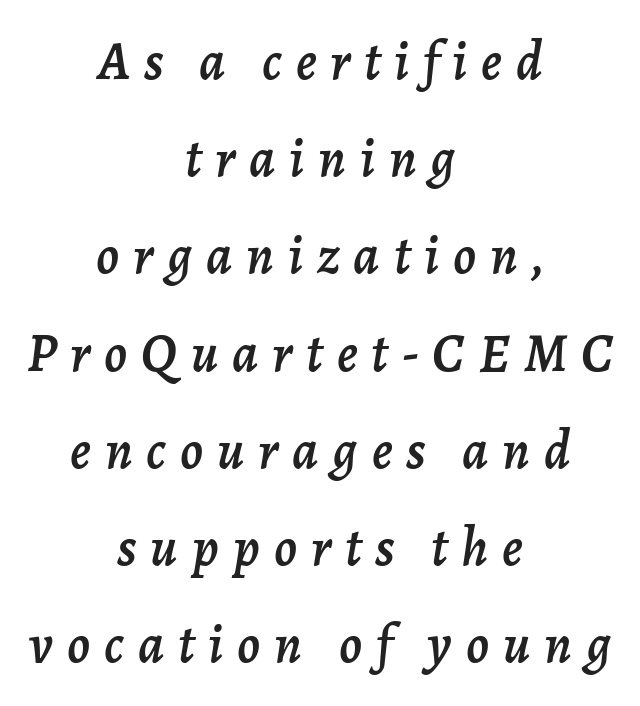
Q: Is the text italic (slanted)? A: Yes, it leans right by about 7 degrees.
Q: Is the text underlined? A: No.
Q: How is the paragraph aligned? A: Centered.
Q: Is the spacing between letters normal or unusually wide? A: Unusually wide.
Q: Width (condensed, normal, or wide)? A: Normal.
Q: Stroke contrast? A: Low.
Q: x-height? A: Medium.
Q: Monospaced? A: No.
